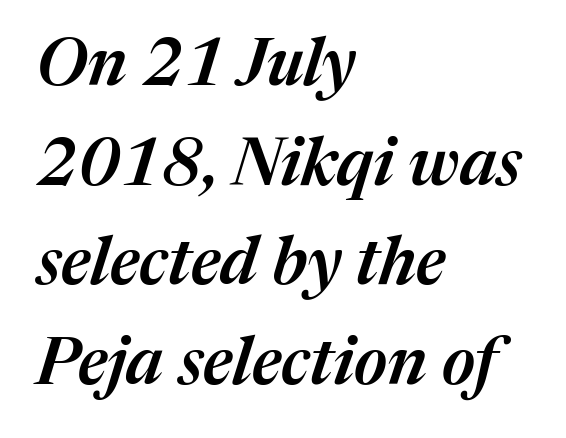
The image shows 66 px semibold type, italic (leaning right); set left-aligned, normal line spacing (1.51x), normal letter spacing, not underlined; medium stroke contrast and a medium x-height.
